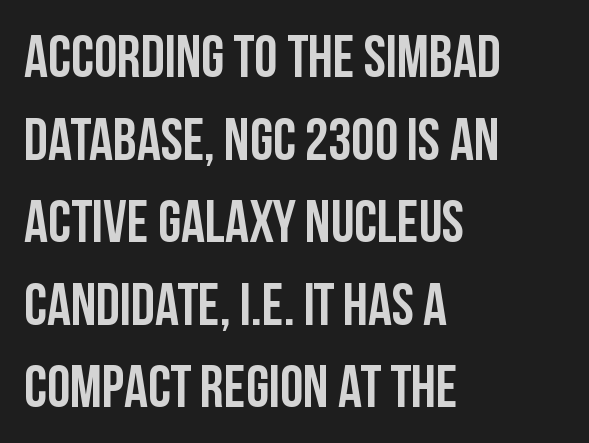
{"serif": "no", "italic": "no", "bold": "yes", "weight": "semibold", "width": "condensed", "stroke_contrast": "low", "x_height": "large", "monospaced": "no", "underline": "no", "align": "left", "line_spacing": "normal", "line_spacing_ratio": 1.4, "letter_spacing": "normal", "letter_spacing_em": 0.0, "glyph_px": 59}
